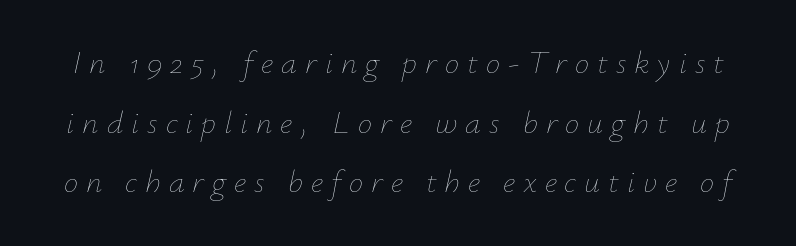
This sample uses an oblique cut, with every glyph tilted off the vertical. No heavy texture on the line: the type isn't bold. Think of a printed novel: that variable character pitch is what you see here. Check under the words: just untouched page.
